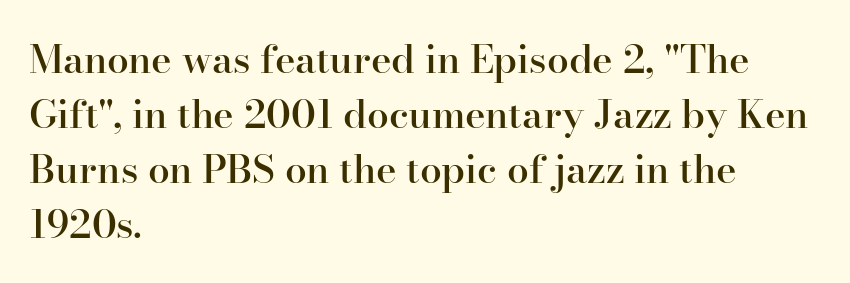
The image shows 39 px semibold serif type, upright; set left-aligned, normal line spacing (1.41x), normal letter spacing, not underlined; high stroke contrast and a small x-height.
